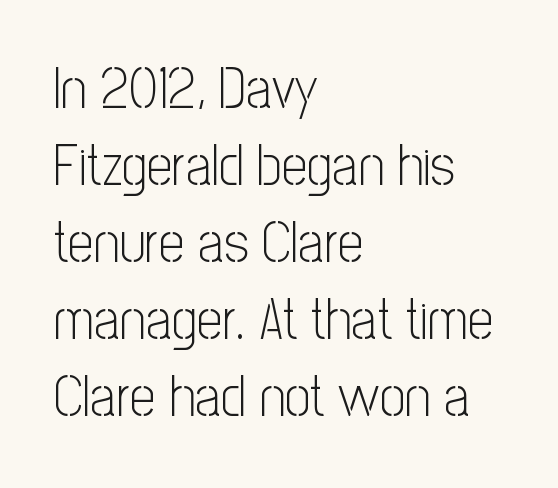
The image shows 57 px light, condensed sans-serif type, upright; set left-aligned, normal line spacing (1.35x), normal letter spacing, not underlined; low stroke contrast and a medium x-height.
